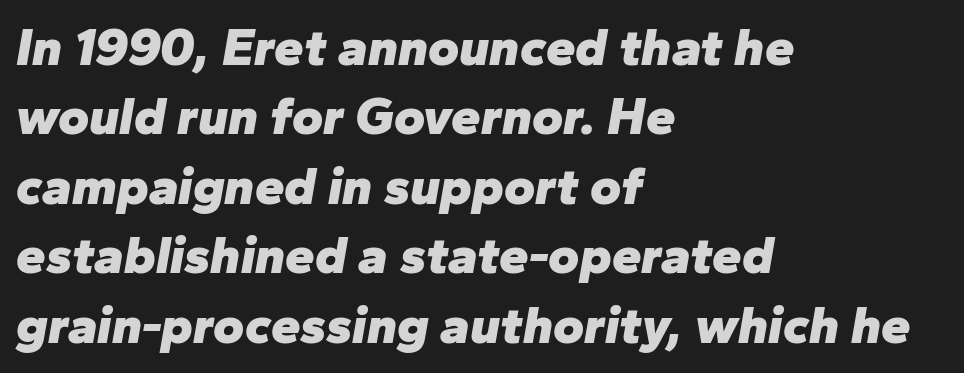
The image shows 53 px heavy type, italic (leaning right); set left-aligned, normal line spacing (1.31x), normal letter spacing, not underlined; low stroke contrast and a medium x-height.
